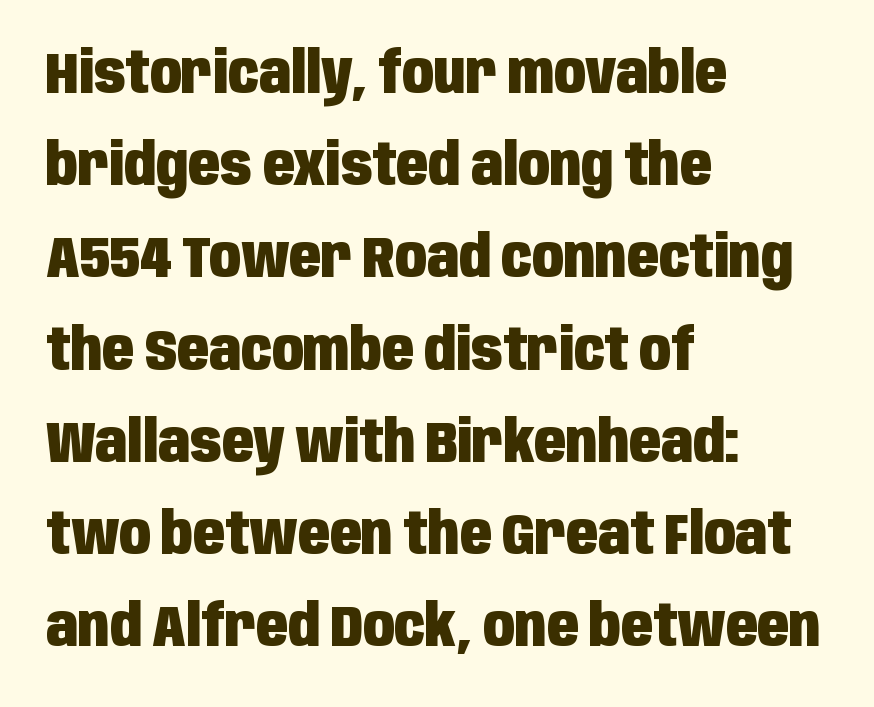
A typesetter would call this proportional, since set widths differ per character. This rendering employs a face without finishing strokes, i.e., a sans-serif. This rendering uses left alignment, leaving the right contour irregular. A full-strength bold gives these letters their thick strokes. In terms of leading, this rendering sits right in the middle. The gap between lines stays unmarked.
